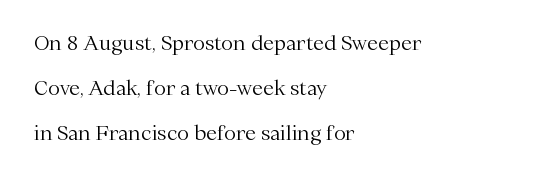
The image shows 20 px text type, upright; set left-aligned, loose line spacing (2.26x), normal letter spacing, not underlined.
